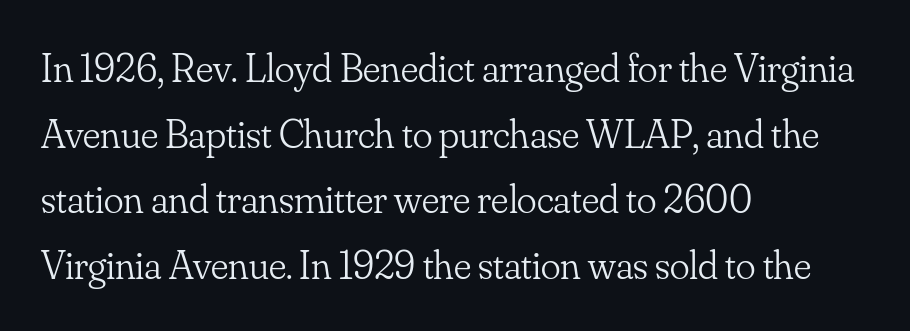
{"serif": "yes", "italic": "no", "bold": "no", "weight": "light", "width": "normal", "stroke_contrast": "low", "x_height": "small", "monospaced": "no", "underline": "no", "align": "left", "line_spacing": "normal", "line_spacing_ratio": 1.6, "letter_spacing": "normal", "letter_spacing_em": 0.0, "glyph_px": 41}
